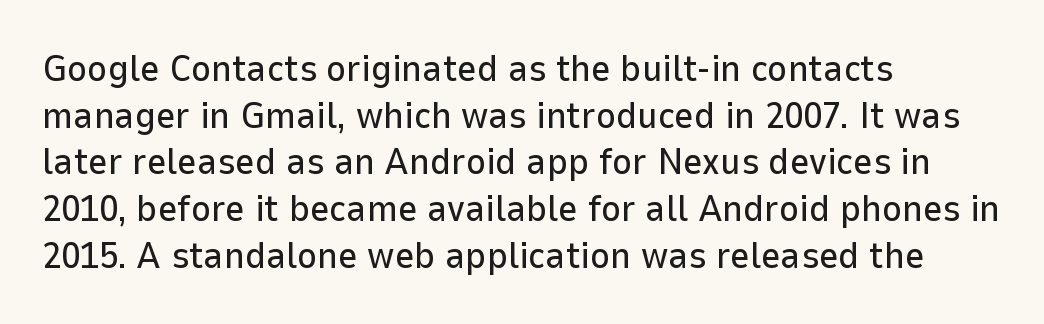
{"serif": "no", "italic": "no", "width": "normal", "stroke_contrast": "low", "x_height": "medium", "monospaced": "no", "underline": "no", "align": "left", "line_spacing_ratio": 1.23, "letter_spacing": "normal", "letter_spacing_em": 0.0, "glyph_px": 38}
